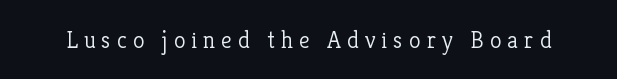
No extra ink here — the face is not bold. The tracking jumps out immediately: characters are airy and widely separated. The letters stand upright; this is a roman face. Has an underline been added? It has not.
